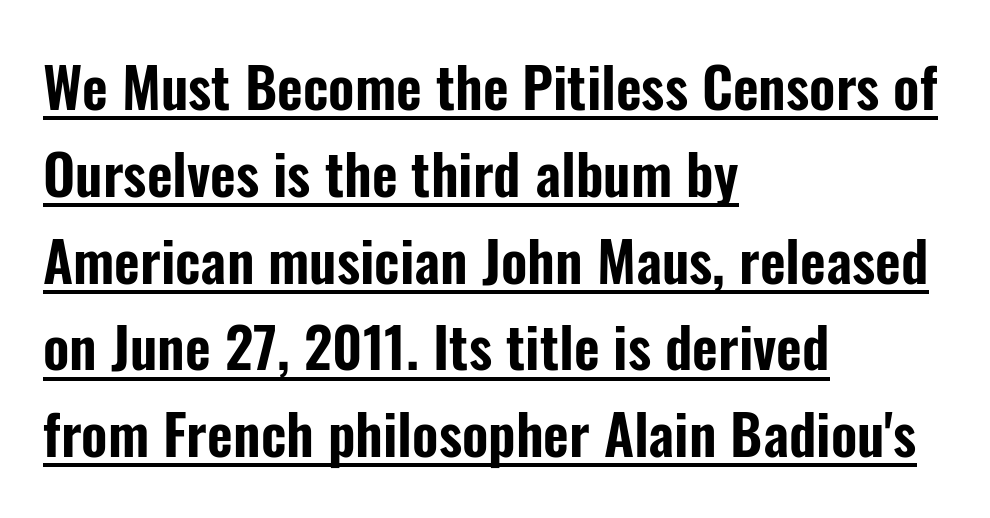
These characters rest on top of a visible drawn line. Tall strokes in this sample are plumb rather than angled. Casual observation: everything's shoved over to the left. Tracking value appears to be zero — textbook default spacing. Does the type have serifs? No, each stem ends abruptly. This sample keeps an unexceptional amount of space between lines.
